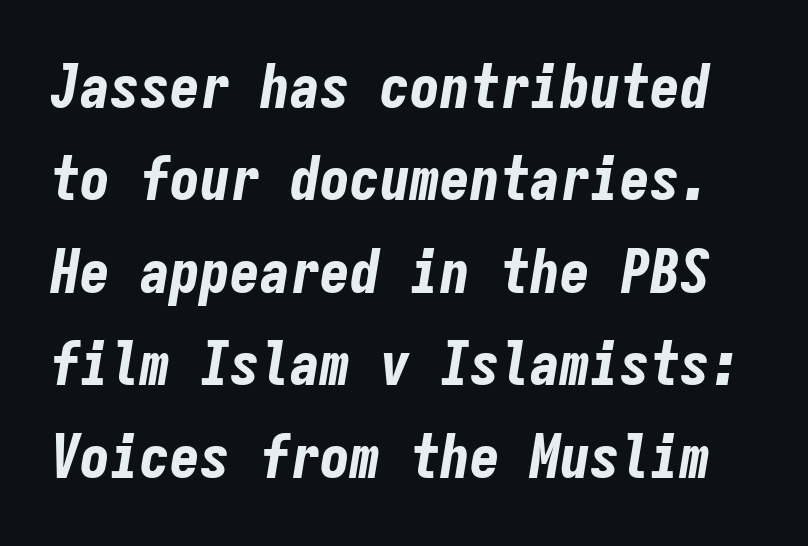
Is there much room between lines? A standard amount, neither cramped nor airy. Summary of weight: heavy, a full bold. This sample uses plain, unmodified letter spacing. The rendering uses typewriter-style spacing with identical character cells.
